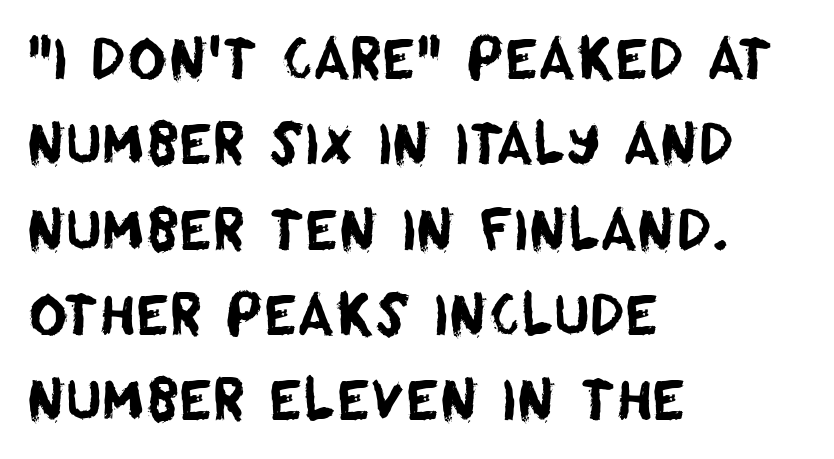
{"serif": "no", "width": "normal", "stroke_contrast": "low", "x_height": "large", "monospaced": "no", "underline": "no", "align": "left", "line_spacing": "normal", "line_spacing_ratio": 1.58, "letter_spacing": "normal", "letter_spacing_em": 0.0, "glyph_px": 54}
